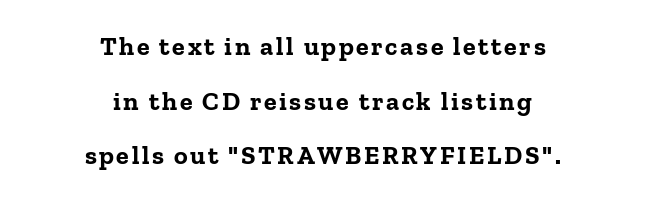
{"italic": "no", "bold": "yes", "underline": "no", "align": "center", "line_spacing": "loose", "line_spacing_ratio": 2.1, "glyph_px": 26}
